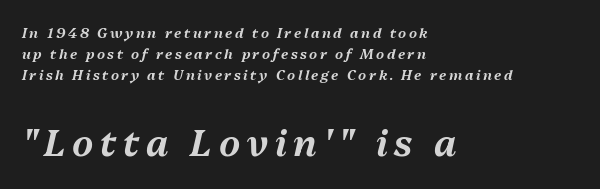
The image shows 37 px text type, italic (leaning right); set left-aligned, normal line spacing (1.49x), not underlined; the second (bottom) block is 2.64x larger; medium stroke contrast and a medium x-height.
